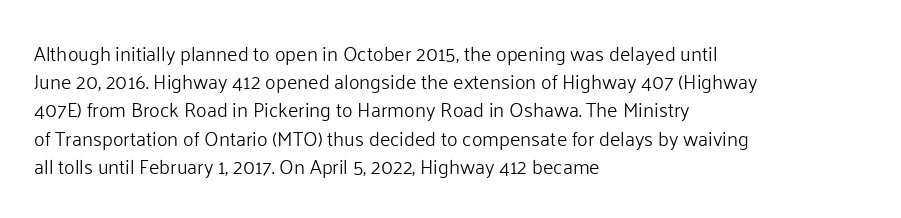
{"italic": "no", "bold": "no", "underline": "no", "align": "left", "line_spacing": "normal", "line_spacing_ratio": 1.41, "letter_spacing": "normal", "letter_spacing_em": 0.0, "glyph_px": 20}
